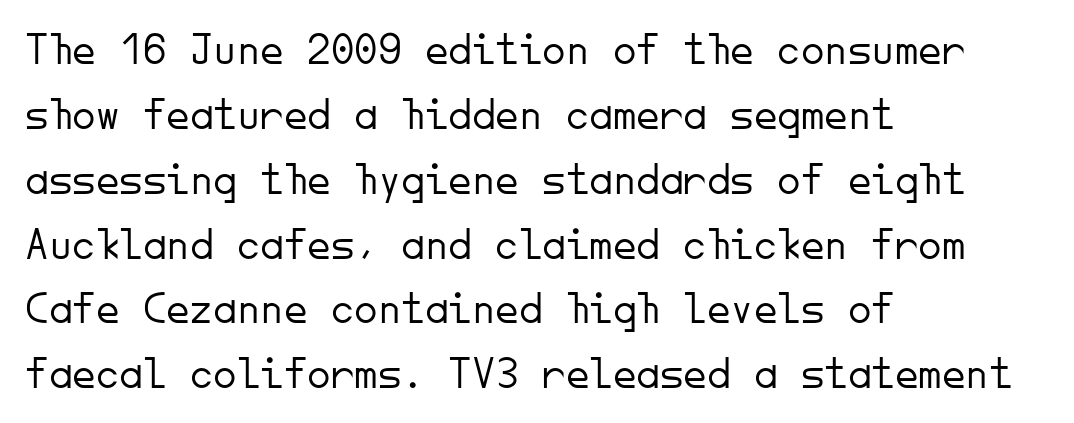
The image shows 47 px light sans-serif type, upright, monospaced; set left-aligned, normal line spacing (1.38x), normal letter spacing, not underlined; low stroke contrast and a small x-height.
